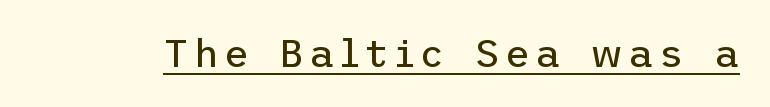
Q: Is the text bold? A: No.
Q: Is the text italic (slanted)? A: No, it is upright.
Q: Is the typeface a serif or a sans-serif typeface? A: Sans-serif.
Q: Is the text underlined? A: Yes.
Q: Width (condensed, normal, or wide)? A: Normal.
Q: Stroke contrast? A: Low.
Q: x-height? A: Medium.
